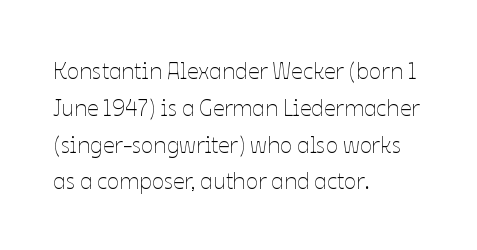
{"italic": "no", "bold": "no", "underline": "no", "align": "left", "line_spacing": "normal", "line_spacing_ratio": 1.6, "letter_spacing": "normal", "letter_spacing_em": 0.0, "glyph_px": 23}
